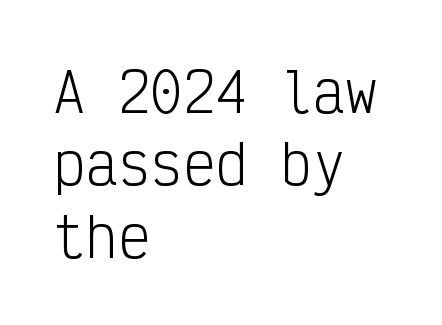
The image shows 54 px light, condensed sans-serif type, upright, monospaced; set left-aligned, normal line spacing (1.34x), normal letter spacing, not underlined; low stroke contrast and a medium x-height.
